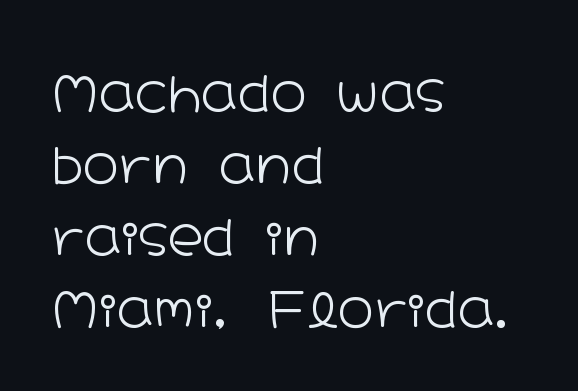
Q: Is the text bold? A: No.
Q: Is the text italic (slanted)? A: No, it is upright.
Q: Is the typeface a serif or a sans-serif typeface? A: Sans-serif.
Q: Is the text underlined? A: No.
Q: How is the paragraph aligned? A: Left-aligned.
Q: Is the spacing between letters normal or unusually wide? A: Normal.
Q: Is the spacing between lines tight, normal or loose? A: Normal.
Q: Width (condensed, normal, or wide)? A: Wide.
Q: Stroke contrast? A: Low.
Q: x-height? A: Medium.
Q: Monospaced? A: No.
